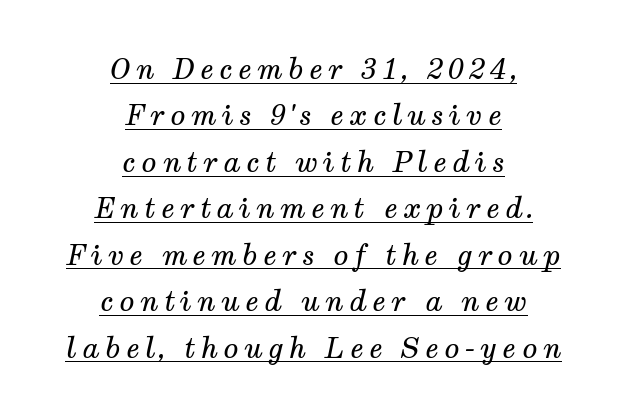
Weight: regular or lighter. Varying glyph widths throughout — classic text-font behaviour. A continuous stroke trails under the words, as in a hyperlink. Whoever set this chose a conventional vertical rhythm. Are there feet on the stems? There are — it's a serif.
